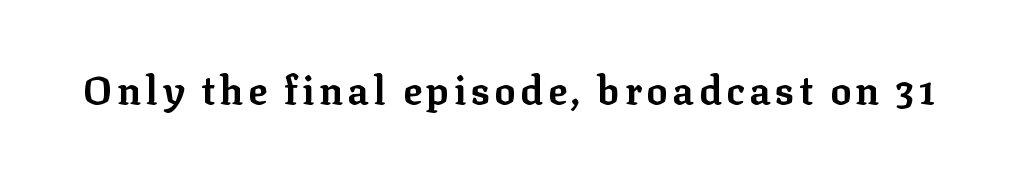
Here the designer chose a conventional face with non-uniform glyph widths. You can tell it's not italic because the verticals are truly vertical. A serif font was chosen for this passage. How heavy is the stroke? Heavy — this is a bold. The words here are not underlined.
